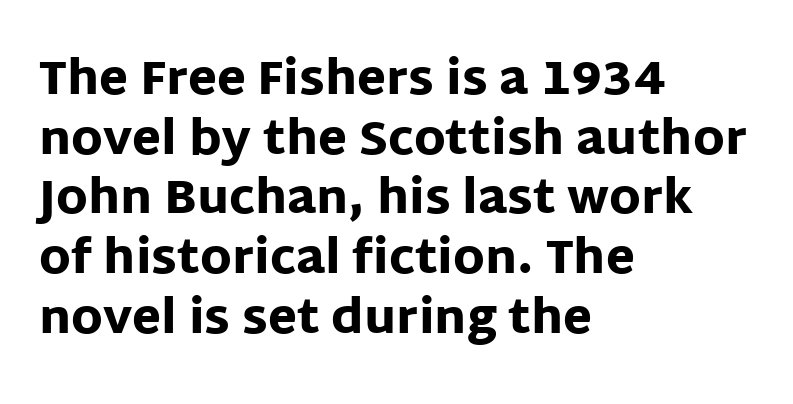
{"serif": "no", "italic": "no", "bold": "yes", "weight": "heavy", "width": "normal", "stroke_contrast": "low", "x_height": "large", "monospaced": "no", "underline": "no", "align": "left", "line_spacing": "normal", "line_spacing_ratio": 1.27, "letter_spacing": "normal", "letter_spacing_em": 0.0, "glyph_px": 47}
